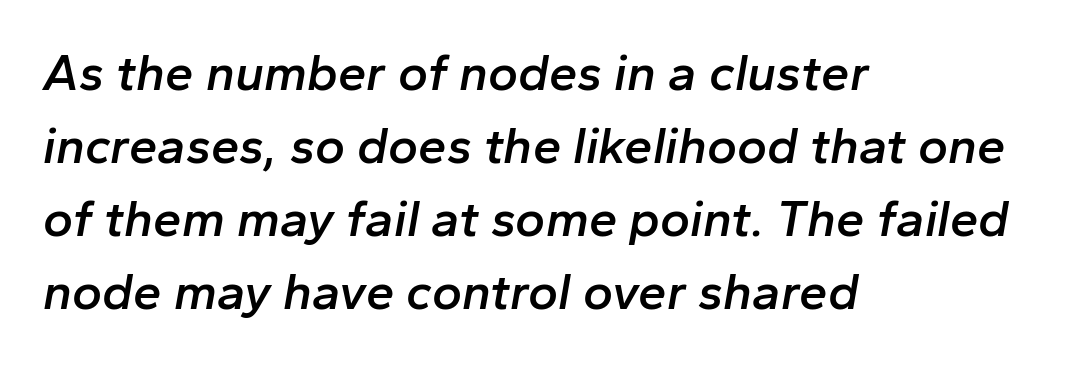
Each word holds together tightly as a unit, with standard inter-letter gaps. The letters are semibold — heavier than regular but short of a full bold. Does the copy run flush right? No — it runs flush left. Underline: absent. The space between consecutive lines is moderate. Note the varied advance widths — an 'i' is clearly narrower than an 'm'.
